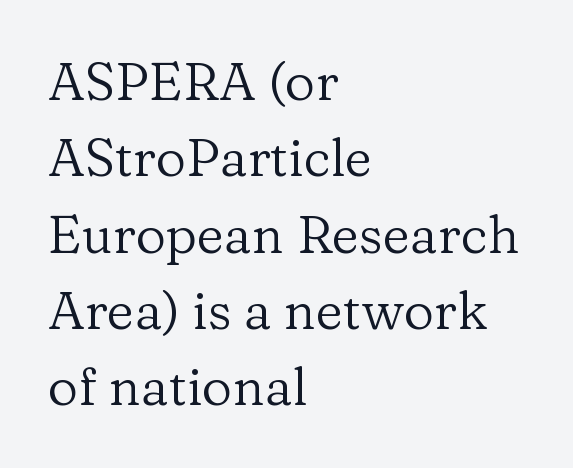
{"serif": "yes", "italic": "no", "bold": "no", "weight": "regular", "width": "normal", "stroke_contrast": "low", "x_height": "medium", "monospaced": "no", "underline": "no", "align": "left", "line_spacing": "normal", "line_spacing_ratio": 1.44, "letter_spacing": "normal", "letter_spacing_em": 0.0, "glyph_px": 53}
